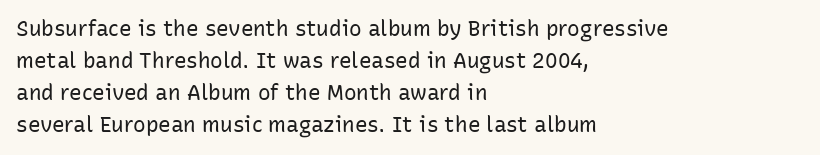
The image shows 21 px text type, upright; set left-aligned, normal line spacing (1.53x), normal letter spacing, not underlined.
